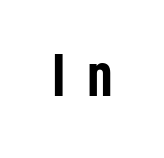
Rendered with straight, roman letterforms. Tracking value appears strongly positive — letters spread wide. Just letters on the line, the space beneath them empty. Do the characters align in a grid? No, the font is proportional. Emphasis by weight is at full strength: bold.
